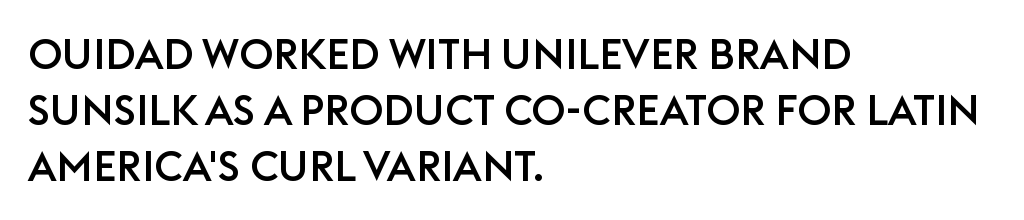
{"serif": "no", "italic": "no", "width": "normal", "stroke_contrast": "low", "x_height": "large", "monospaced": "no", "underline": "no", "align": "left", "line_spacing": "normal", "line_spacing_ratio": 1.33, "letter_spacing": "normal", "letter_spacing_em": 0.0, "glyph_px": 42}
